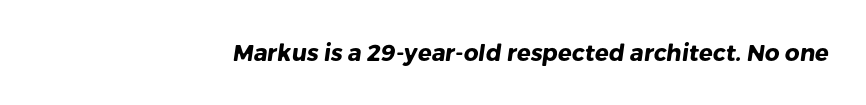
Q: Is the text bold? A: Yes.
Q: Is the text underlined? A: No.
Q: Is the spacing between letters normal or unusually wide? A: Normal.
